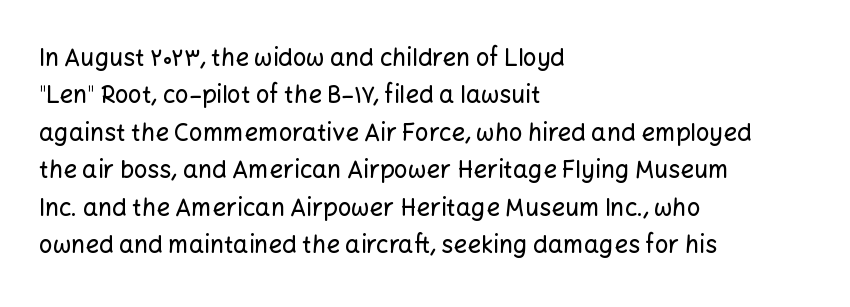
Quick note: interline space is typical. Ordinary non-slanted type is in use. The glyphs are unaccompanied by any horizontal stroke below them. The setting favours the left margin, as ordinary paragraphs usually do.
